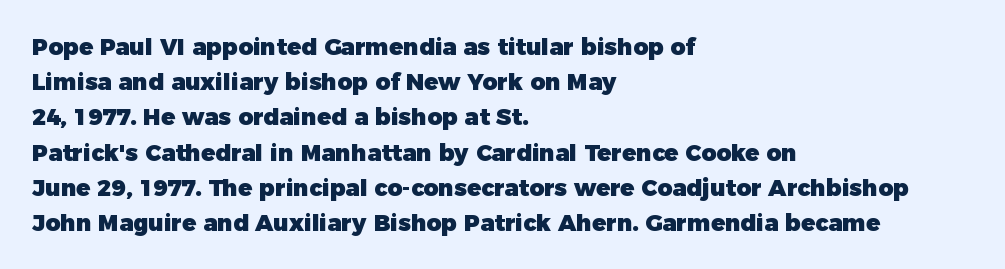
Q: Is the text bold? A: Yes.
Q: Is the text italic (slanted)? A: No, it is upright.
Q: Is the text underlined? A: No.
Q: How is the paragraph aligned? A: Left-aligned.
Q: Is the spacing between letters normal or unusually wide? A: Normal.
Q: Is the spacing between lines tight, normal or loose? A: Normal.
